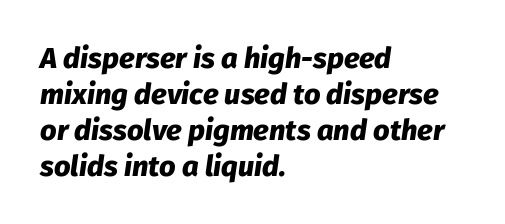
The image shows 29 px heavy type, italic (leaning right); set left-aligned, line spacing 1.24x, normal letter spacing, not underlined; low stroke contrast and a medium x-height.
